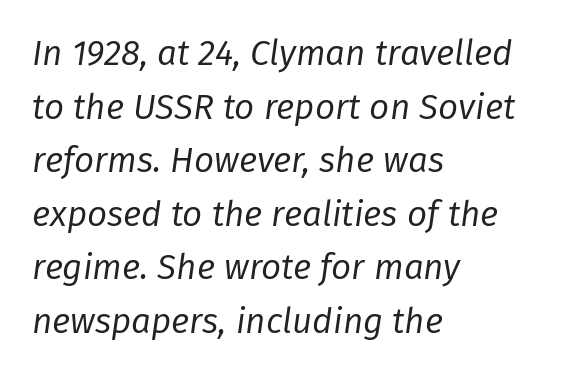
The image shows 35 px regular-weight type, italic (leaning right); set left-aligned, normal line spacing (1.53x), normal letter spacing, not underlined; low stroke contrast and a medium x-height.
